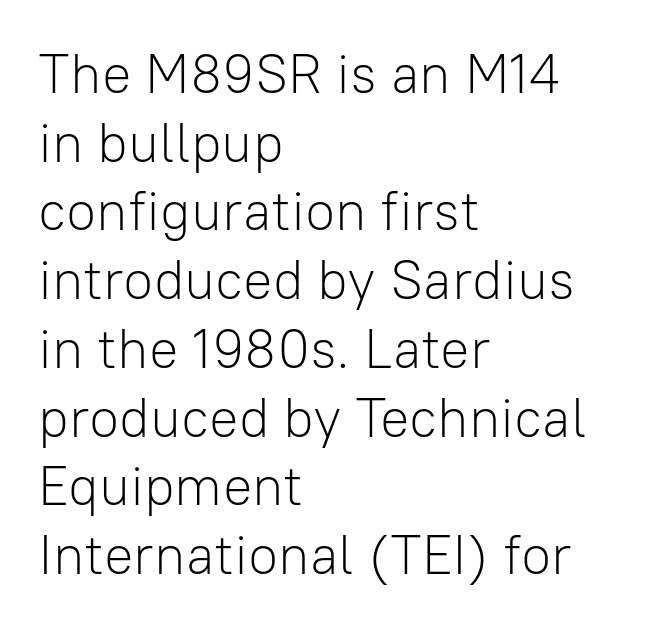
The image shows 55 px light sans-serif type, upright; set left-aligned, normal line spacing (1.25x), normal letter spacing, not underlined; low stroke contrast and a medium x-height.
